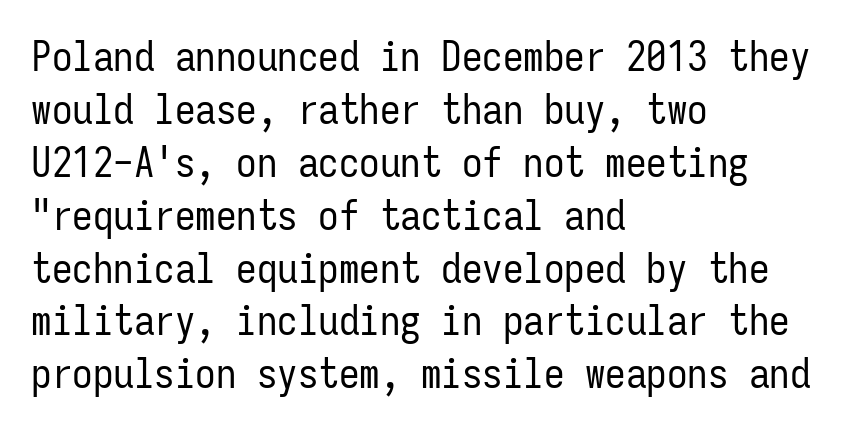
{"serif": "no", "italic": "no", "bold": "no", "weight": "regular", "width": "condensed", "stroke_contrast": "low", "x_height": "medium", "monospaced": "yes", "underline": "no", "align": "left", "line_spacing": "normal", "line_spacing_ratio": 1.29, "letter_spacing": "normal", "letter_spacing_em": 0.0, "glyph_px": 41}
